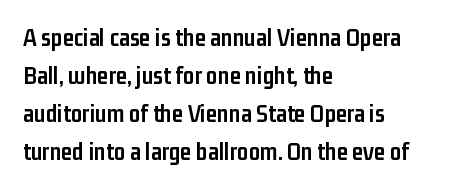
Leftover space on each line is placed entirely after the last word. Normally led — the rows are evenly, conventionally spaced. Type without underlining. Here the glyphs are tracked normally, forming tight word shapes.
